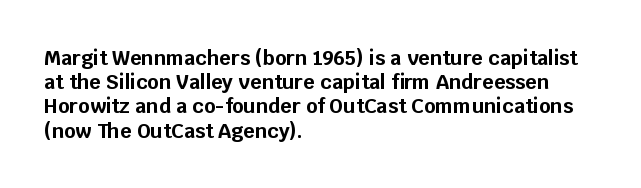
Descenders hang freely into open space. The paragraph has a hard left edge and a soft right edge. It's the straight-up-and-down kind of type. Observe the ordinary spacing: letters are neighbours, not strangers. Weight check: bold — yes, fully.
